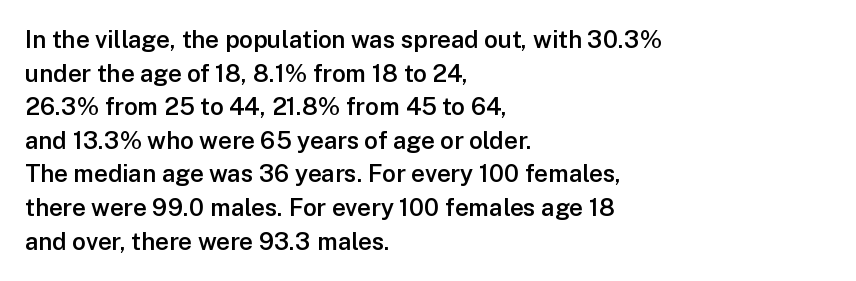
Q: Is the text bold? A: Semi-bold.
Q: Is the text italic (slanted)? A: No, it is upright.
Q: Is the text underlined? A: No.
Q: How is the paragraph aligned? A: Left-aligned.
Q: Is the spacing between letters normal or unusually wide? A: Normal.
Q: Is the spacing between lines tight, normal or loose? A: Normal.
